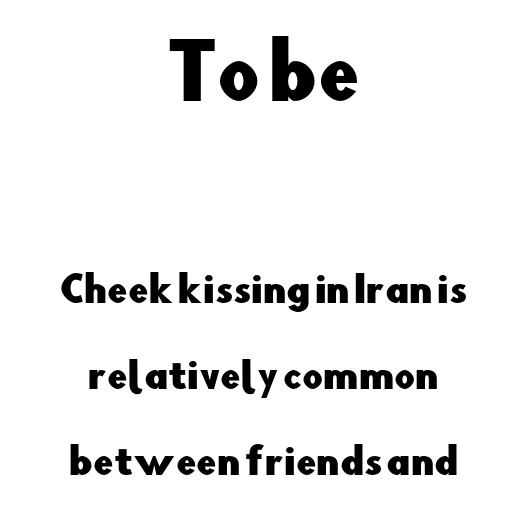
The face used here appears at its bigger size in the upper chunk. Does the type have serifs? No, each stem ends abruptly. This is the regular roman posture of the typeface. The rendering uses natural spacing where letterforms have individual widths. A centered setting, common on invitations and titles, is used for this passage. A great deal of white space separates one row of letters from the next.
